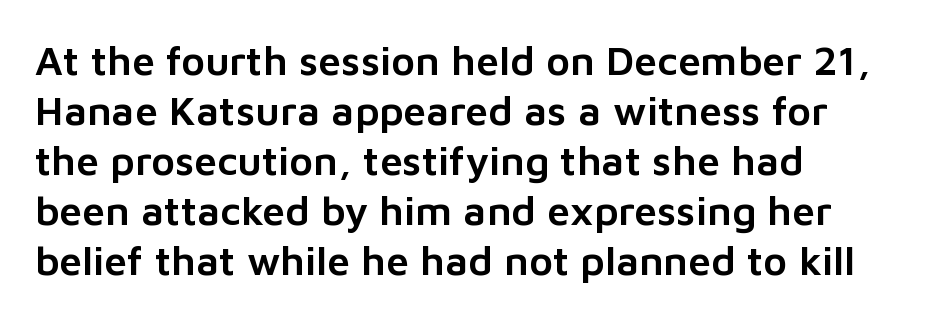
Quick note: underline off. Observe the absence of serifs on each vertical stroke in this sample. Notice how the passage keeps a crisp vertical edge on the left only. If you drew a line through each stem, it would be perfectly vertical. Nothing unusual about the tracking: characters are spaced as the font intends.
